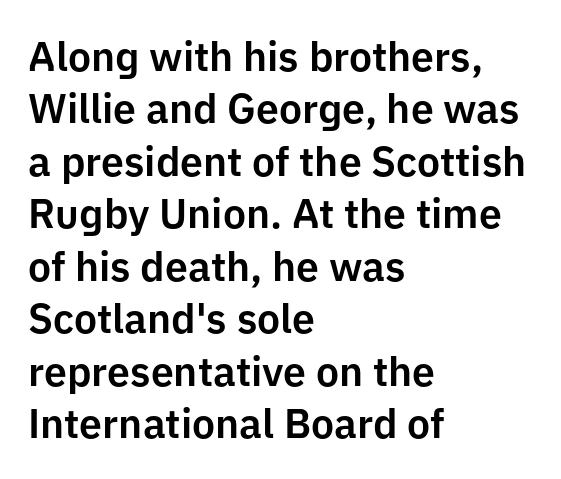
{"serif": "no", "italic": "no", "width": "normal", "stroke_contrast": "low", "x_height": "medium", "monospaced": "no", "underline": "no", "align": "left", "line_spacing": "normal", "line_spacing_ratio": 1.28, "letter_spacing": "normal", "letter_spacing_em": 0.0, "glyph_px": 41}
